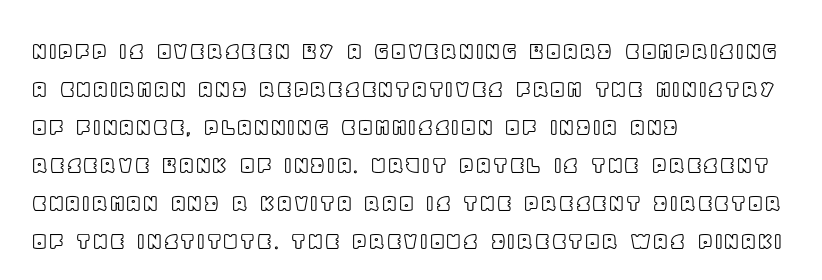
{"italic": "no", "underline": "no", "align": "left", "line_spacing": "normal", "line_spacing_ratio": 1.41, "letter_spacing": "normal", "letter_spacing_em": 0.0, "glyph_px": 27}
